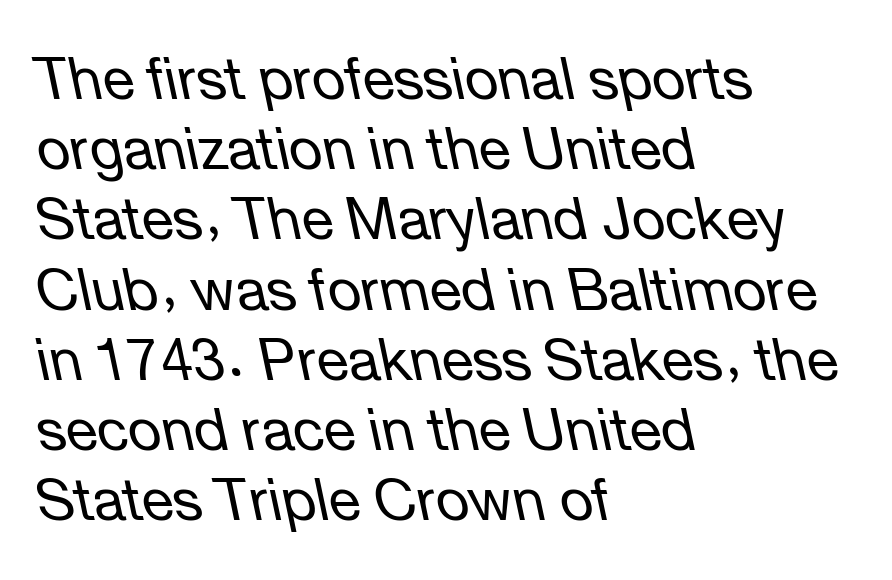
Tracking here is standard; glyphs follow each other at the usual distance. Is this a heavy cut? Hardly; it is regular or lighter. Do the characters align in a grid? No, the font is proportional. The letters are slanted; this is an italic face. Compared with a centered layout, this one pins lines to the left instead. Plain, unruled lines of type.
